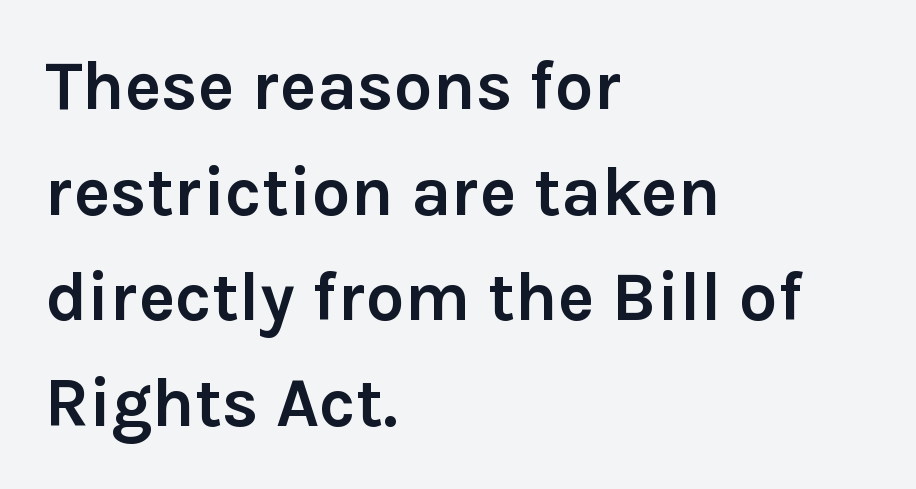
The font is running at its bold setting. The glyphs are unaccompanied by any horizontal stroke below them. Is the letter spacing exaggerated? No — it looks like the ordinary default. Do the characters align in a grid? No, the font is proportional. Unlike a traditional serif, this face leaves its strokes unadorned. The line-height multiplier appears to be the usual default.
